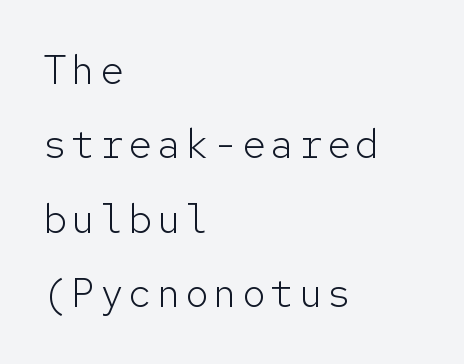
{"serif": "no", "italic": "no", "bold": "no", "weight": "light", "width": "normal", "stroke_contrast": "low", "x_height": "medium", "monospaced": "yes", "underline": "no", "align": "left", "line_spacing_ratio": 1.86, "glyph_px": 40}
